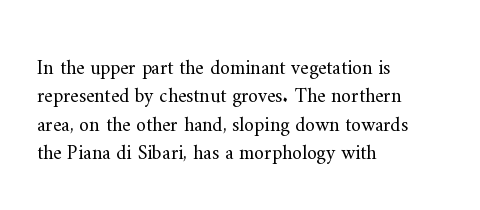
Q: Is the text bold? A: No.
Q: Is the text italic (slanted)? A: No, it is upright.
Q: Is the text underlined? A: No.
Q: How is the paragraph aligned? A: Left-aligned.
Q: Is the spacing between letters normal or unusually wide? A: Normal.
Q: Is the spacing between lines tight, normal or loose? A: Normal.
